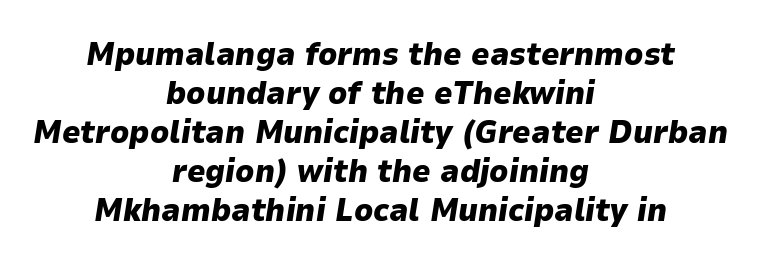
{"italic": "yes", "lean": "right", "slant_degrees": 9, "bold": "yes", "weight": "heavy", "width": "normal", "stroke_contrast": "low", "x_height": "medium", "monospaced": "no", "underline": "no", "align": "center", "line_spacing_ratio": 1.22, "letter_spacing": "normal", "letter_spacing_em": 0.0, "glyph_px": 32}
